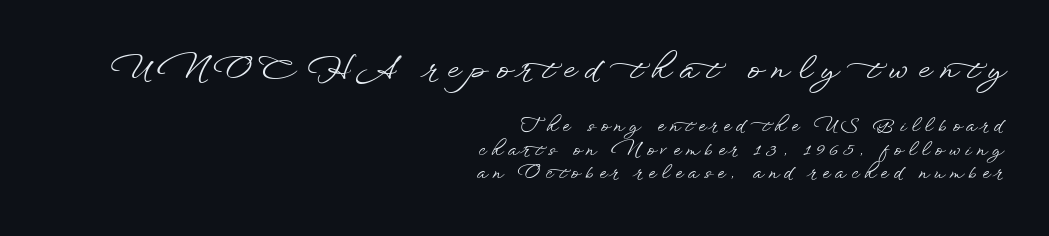
Q: Is the text italic (slanted)? A: Yes.
Q: Is the typeface a serif or a sans-serif typeface? A: Sans-serif.
Q: Is the text underlined? A: No.
Q: How is the paragraph aligned? A: Right-aligned.
Q: Is the spacing between letters normal or unusually wide? A: Unusually wide.
Q: Is the spacing between lines tight, normal or loose? A: Normal.
Q: Which block of text is set in a larger size, the first (top) or the second (bottom)? A: The first (top) one.
Q: Width (condensed, normal, or wide)? A: Wide.
Q: Stroke contrast? A: Low.
Q: x-height? A: Small.
Q: Monospaced? A: No.
